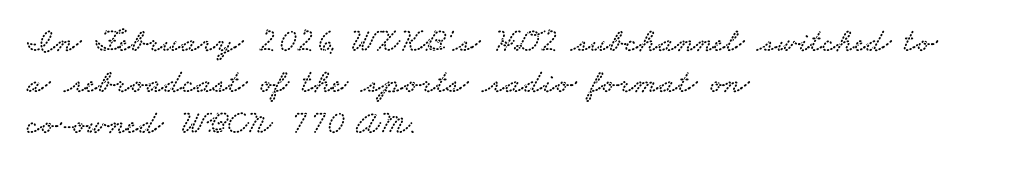
{"serif": "yes", "width": "wide", "stroke_contrast": "low", "x_height": "small", "monospaced": "no", "underline": "no", "align": "left", "line_spacing_ratio": 1.21, "letter_spacing": "normal", "letter_spacing_em": 0.0, "glyph_px": 34}
